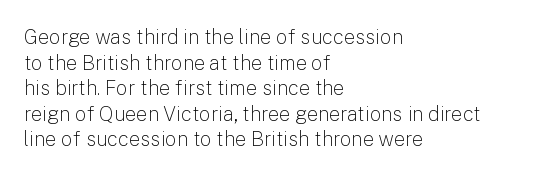
The weight would be labelled regular, book, light, or lighter still. Tall strokes in this sample are plumb rather than angled. These lines stack with their left ends in a neat column. Unmarked baselines from the first word to the last. Regular leading. A typesetter would call this zero additional tracking.
